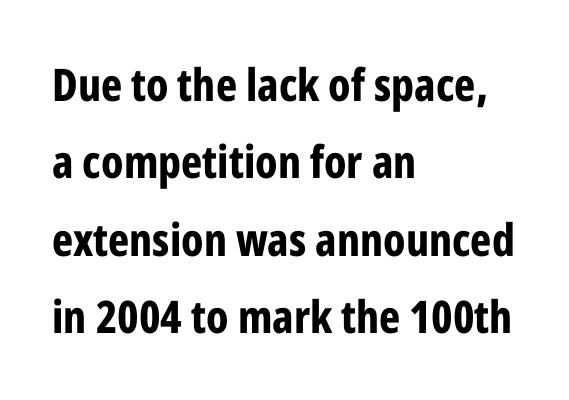
Q: Is the text bold? A: Yes.
Q: Is the text italic (slanted)? A: No, it is upright.
Q: Is the typeface a serif or a sans-serif typeface? A: Sans-serif.
Q: Is the text underlined? A: No.
Q: How is the paragraph aligned? A: Left-aligned.
Q: Is the spacing between letters normal or unusually wide? A: Normal.
Q: Width (condensed, normal, or wide)? A: Condensed.
Q: Stroke contrast? A: Low.
Q: x-height? A: Medium.
Q: Monospaced? A: No.
